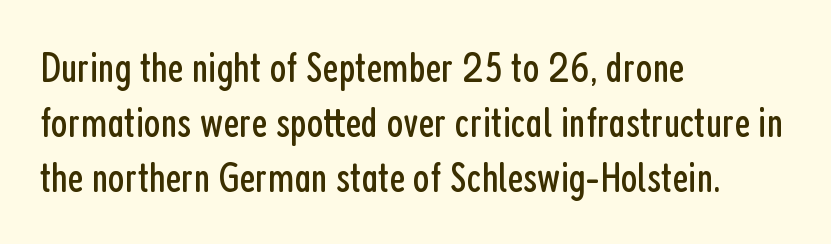
The letters stand upright; this is a roman face. Visually the block forms a straight wall on the left and a jagged coastline on the right. Varying glyph widths throughout — classic text-font behaviour. This is not heavy type; no bold has been used.
